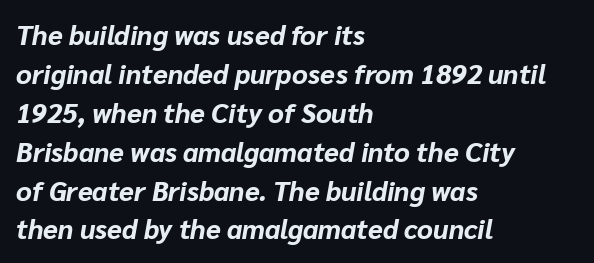
{"italic": "yes", "lean": "right", "slant_degrees": 10, "bold": "yes", "underline": "no", "align": "left", "line_spacing": "normal", "line_spacing_ratio": 1.44, "letter_spacing": "normal", "letter_spacing_em": 0.0, "glyph_px": 27}
